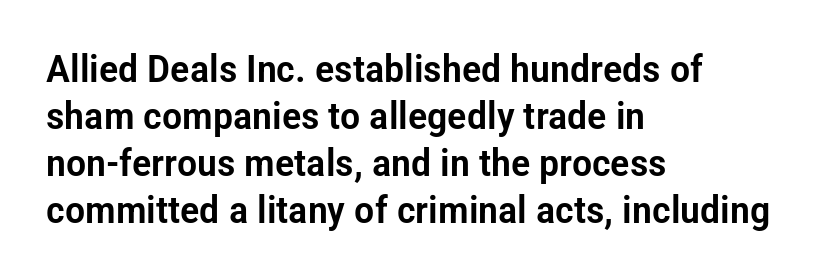
{"serif": "no", "italic": "no", "width": "condensed", "stroke_contrast": "low", "x_height": "medium", "monospaced": "no", "underline": "no", "align": "left", "line_spacing_ratio": 1.24, "letter_spacing": "normal", "letter_spacing_em": 0.0, "glyph_px": 38}
